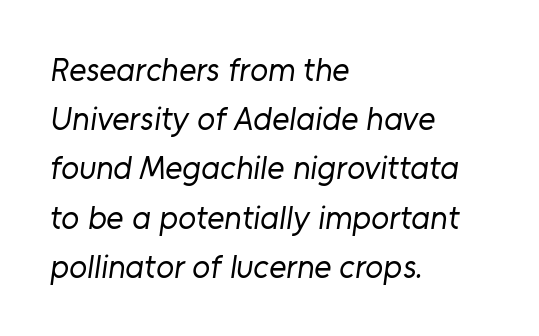
The image shows 33 px regular-weight sans-serif type; set left-aligned, normal line spacing (1.49x), normal letter spacing, not underlined; low stroke contrast and a medium x-height.
